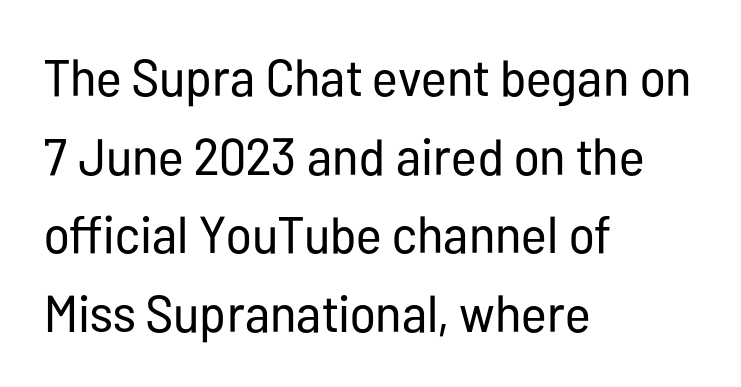
Posture: vertical. The face used here is a sans, in the tradition of grotesques and geometrics. The area under the type is left untouched. Stems here are at most as thick as an everyday book face. Does the copy run flush right? No — it runs flush left.
